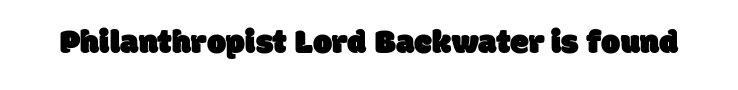
The image shows 34 px sans-serif type; set normal letter spacing, not underlined; low stroke contrast and a large x-height.
